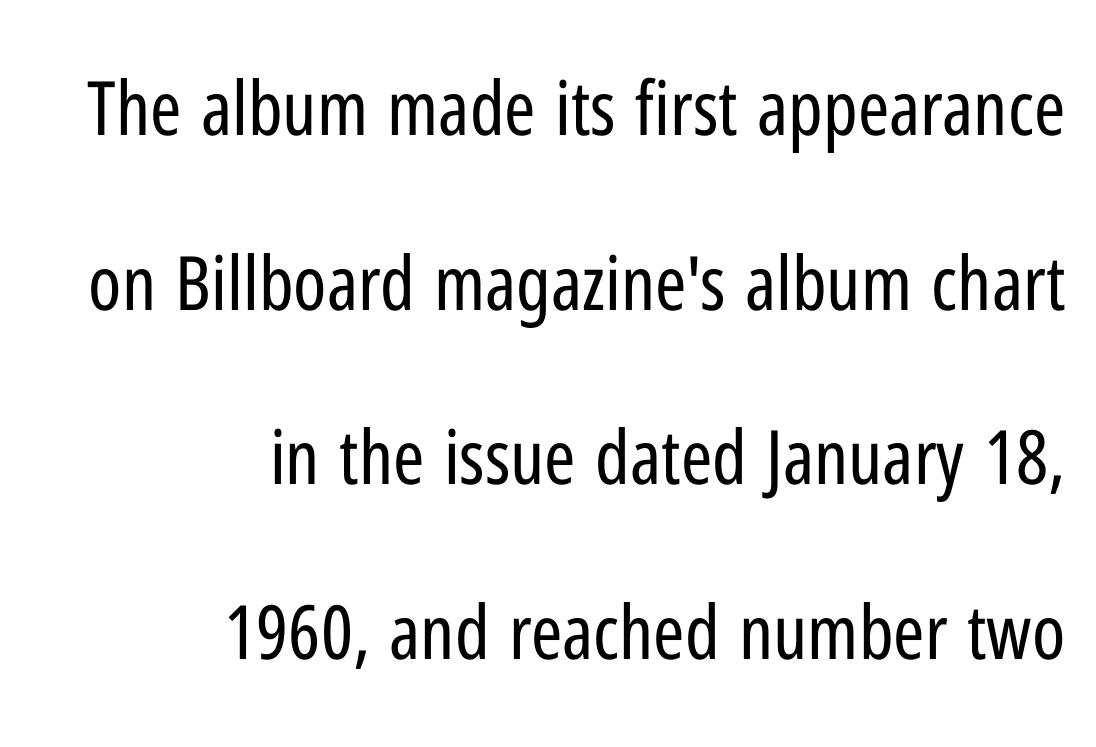
The passage shown has conventional tracking throughout. The typesetter chose a ragged-left arrangement here. Summary of weight: not heavy and not bold. Serifs: no, the terminals of the letterforms are clean. Unlike italic type, these characters show no tilt at all. Regarding leading, the lines here are spaced well apart.
